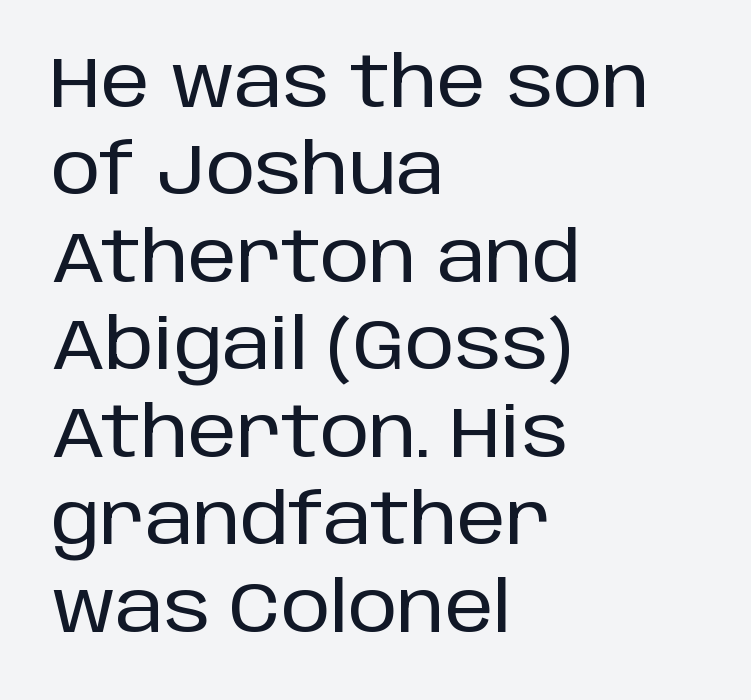
This sample keeps an unexceptional amount of space between lines. The glyphs are unaccompanied by any horizontal stroke below them. A typesetter would call this zero additional tracking. Posture: straight, roman, zero tilt. Horizontally, the lines are justified to the leading edge only.
